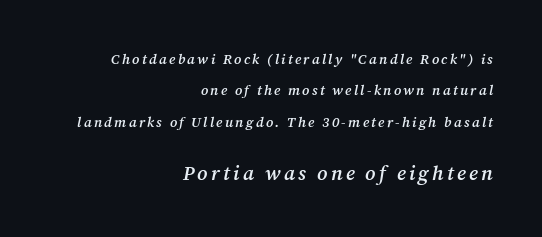
The rendering uses a semibold face; strokes are thickened but not to full bold. Which chunk is bigger? The second one — the bottom block dwarfs the top. The specimen omits any rule beneath the text block's lines. Vertical spacing — loose.
